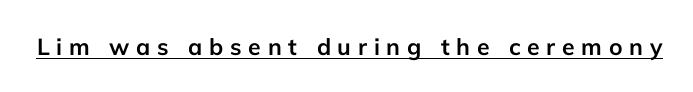
The image shows 23 px bold type, upright; set unusually wide letter spacing (+0.29 em), underlined.
